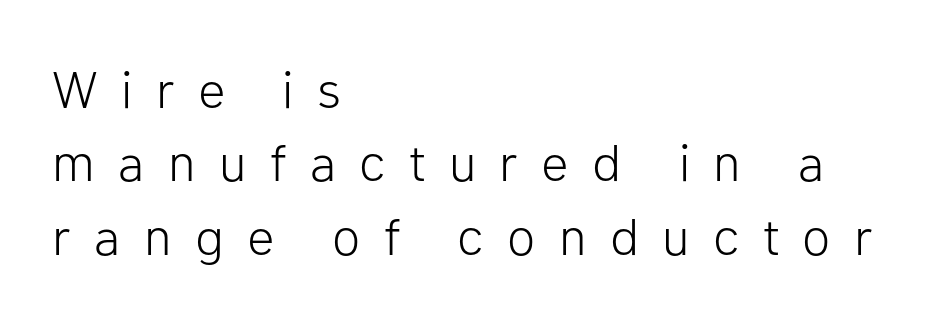
This rendering employs a face without finishing strokes, i.e., a sans-serif. You could only call the tracking loose — the letters float apart. The designer left line spacing at the default. Weight: in the light-to-regular range. Proportional: the letters do not fall into vertical columns. The zone under the glyphs is completely vacant.
